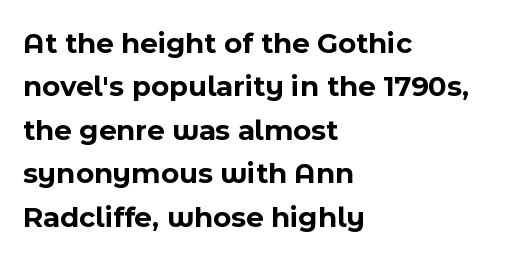
{"serif": "no", "italic": "no", "bold": "yes", "weight": "bold", "width": "normal", "x_height": "medium", "monospaced": "no", "underline": "no", "align": "left", "line_spacing": "normal", "line_spacing_ratio": 1.45, "letter_spacing": "normal", "letter_spacing_em": 0.0, "glyph_px": 30}
